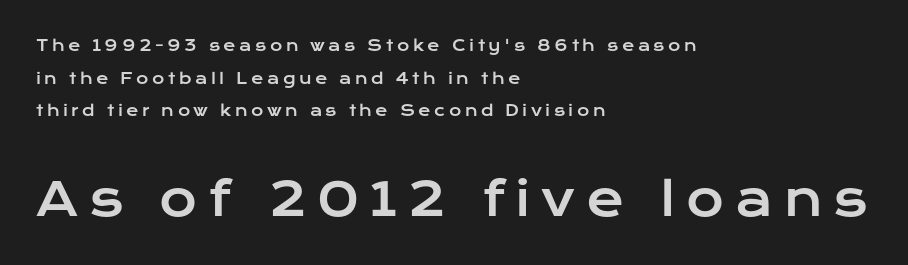
The image shows 46 px wide sans-serif type, upright; set left-aligned, loose line spacing (2.17x), unusually wide letter spacing (+0.23 em), not underlined; the second (bottom) block is 3.07x larger; low stroke contrast and a medium x-height.
